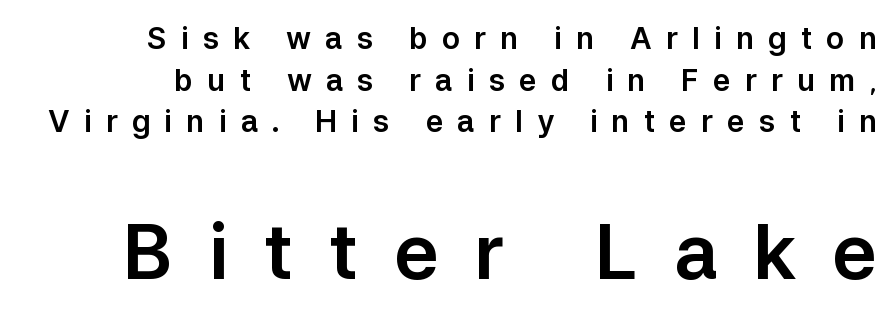
Q: Is the text italic (slanted)? A: No, it is upright.
Q: Is the typeface a serif or a sans-serif typeface? A: Sans-serif.
Q: Is the text underlined? A: No.
Q: Is the spacing between letters normal or unusually wide? A: Unusually wide.
Q: Is the spacing between lines tight, normal or loose? A: Normal.
Q: Which block of text is set in a larger size, the first (top) or the second (bottom)? A: The second (bottom) one.
Q: Width (condensed, normal, or wide)? A: Normal.
Q: Stroke contrast? A: Low.
Q: x-height? A: Medium.
Q: Monospaced? A: No.
